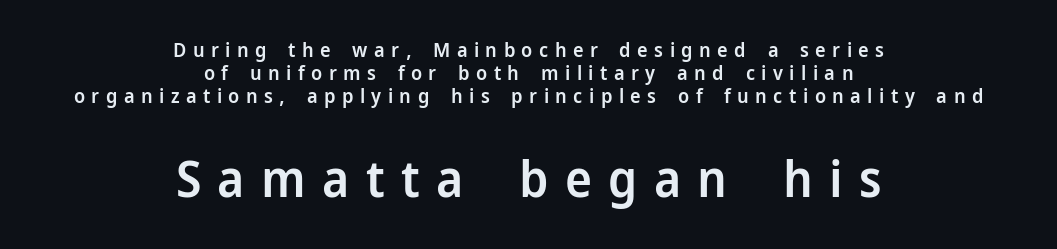
Q: Is the text bold? A: Semi-bold.
Q: Is the text italic (slanted)? A: No, it is upright.
Q: Is the typeface a serif or a sans-serif typeface? A: Sans-serif.
Q: Is the text underlined? A: No.
Q: How is the paragraph aligned? A: Centered.
Q: Is the spacing between letters normal or unusually wide? A: Unusually wide.
Q: Is the spacing between lines tight, normal or loose? A: Tight.
Q: Which block of text is set in a larger size, the first (top) or the second (bottom)? A: The second (bottom) one.
Q: Width (condensed, normal, or wide)? A: Normal.
Q: Stroke contrast? A: Low.
Q: x-height? A: Medium.
Q: Monospaced? A: No.
